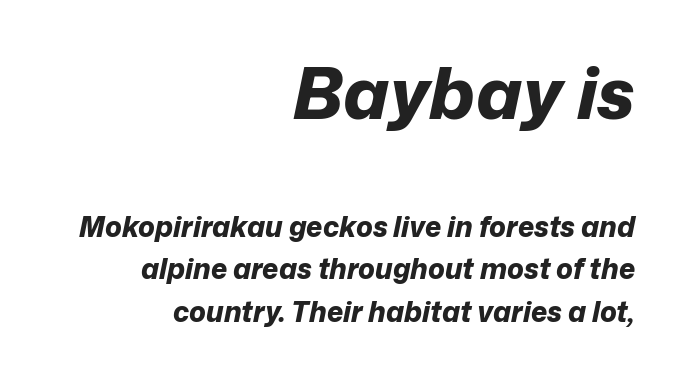
{"italic": "yes", "lean": "right", "slant_degrees": 12, "bold": "yes", "weight": "bold", "width": "normal", "stroke_contrast": "low", "x_height": "medium", "monospaced": "no", "underline": "no", "align": "right", "line_spacing": "normal", "line_spacing_ratio": 1.52, "letter_spacing": "normal", "letter_spacing_em": 0.0, "larger_block": "first", "size_ratio": 2.54, "glyph_px": 71}
